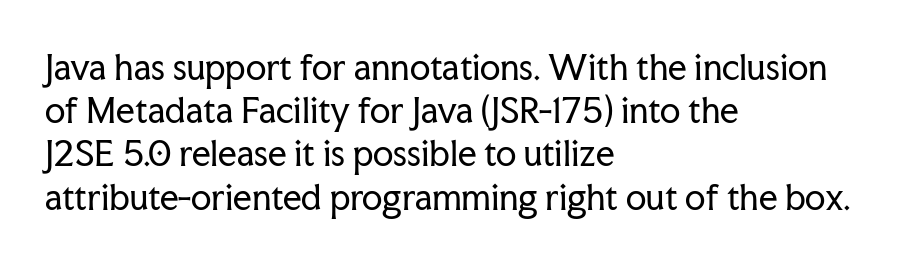
Q: Is the text bold? A: No.
Q: Is the text italic (slanted)? A: No, it is upright.
Q: Is the typeface a serif or a sans-serif typeface? A: Serif.
Q: Is the text underlined? A: No.
Q: How is the paragraph aligned? A: Left-aligned.
Q: Is the spacing between letters normal or unusually wide? A: Normal.
Q: Is the spacing between lines tight, normal or loose? A: Normal.
Q: Width (condensed, normal, or wide)? A: Normal.
Q: Stroke contrast? A: Low.
Q: x-height? A: Medium.
Q: Monospaced? A: No.
